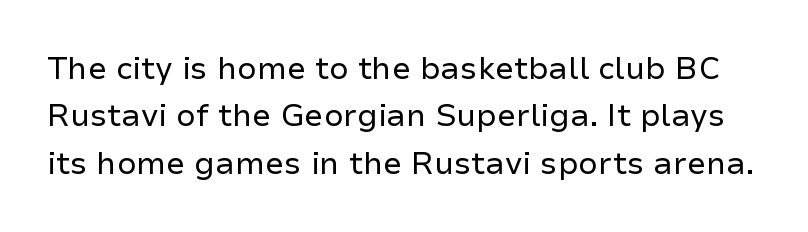
Q: Is the text bold? A: No.
Q: Is the text italic (slanted)? A: No, it is upright.
Q: Is the typeface a serif or a sans-serif typeface? A: Sans-serif.
Q: Is the text underlined? A: No.
Q: Is the spacing between letters normal or unusually wide? A: Normal.
Q: Is the spacing between lines tight, normal or loose? A: Normal.
Q: Width (condensed, normal, or wide)? A: Normal.
Q: Stroke contrast? A: Low.
Q: x-height? A: Medium.
Q: Monospaced? A: No.
